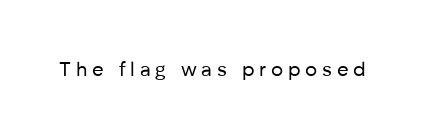
Honestly, the letter spacing is so wide it's the main thing you notice. The foot of each line stays bare and open. The lettering stays uniformly vertical, giving the passage a roman look. The letterforms sit at book weight or below.
